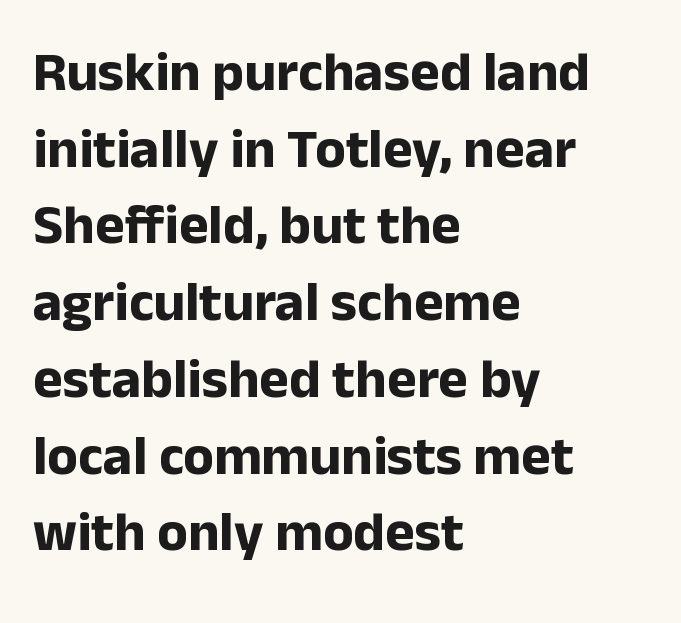
Q: Is the text bold? A: Yes.
Q: Is the text italic (slanted)? A: No, it is upright.
Q: Is the typeface a serif or a sans-serif typeface? A: Sans-serif.
Q: Is the text underlined? A: No.
Q: How is the paragraph aligned? A: Left-aligned.
Q: Is the spacing between letters normal or unusually wide? A: Normal.
Q: Is the spacing between lines tight, normal or loose? A: Normal.
Q: Width (condensed, normal, or wide)? A: Normal.
Q: Stroke contrast? A: Low.
Q: x-height? A: Medium.
Q: Monospaced? A: No.
